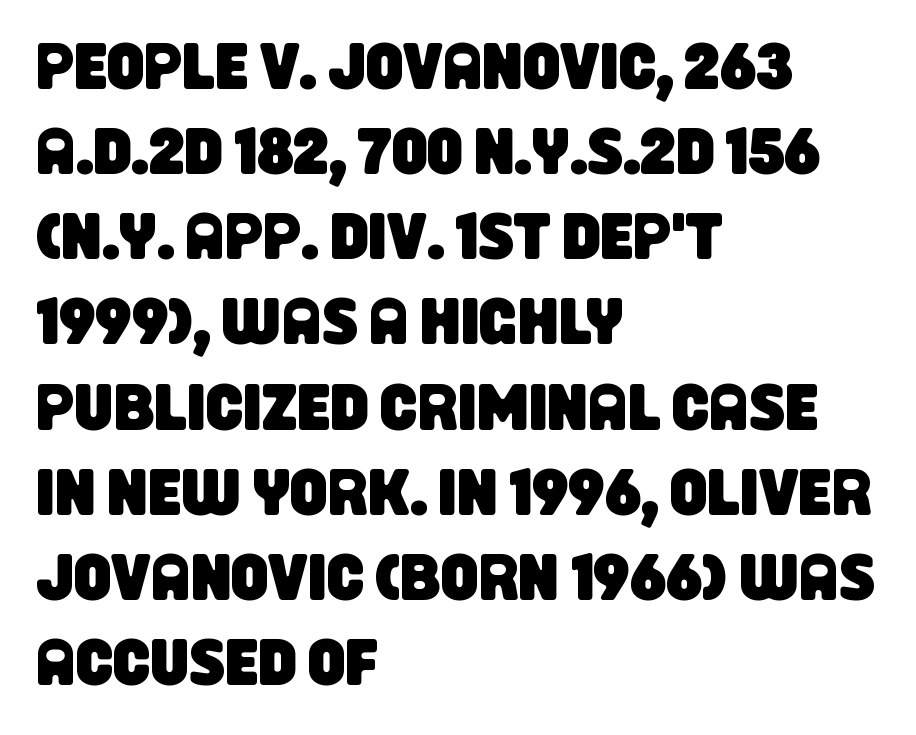
{"serif": "no", "width": "condensed", "stroke_contrast": "low", "x_height": "large", "monospaced": "no", "underline": "no", "align": "left", "line_spacing": "normal", "line_spacing_ratio": 1.29, "letter_spacing": "normal", "letter_spacing_em": 0.0, "glyph_px": 66}
